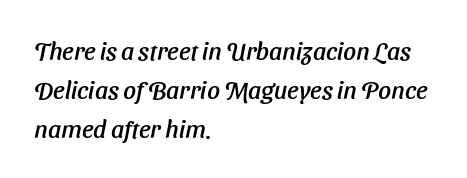
Q: Is the text italic (slanted)? A: Yes, it leans right by about 11 degrees.
Q: Is the text underlined? A: No.
Q: How is the paragraph aligned? A: Left-aligned.
Q: Is the spacing between letters normal or unusually wide? A: Normal.
Q: Is the spacing between lines tight, normal or loose? A: Normal.
